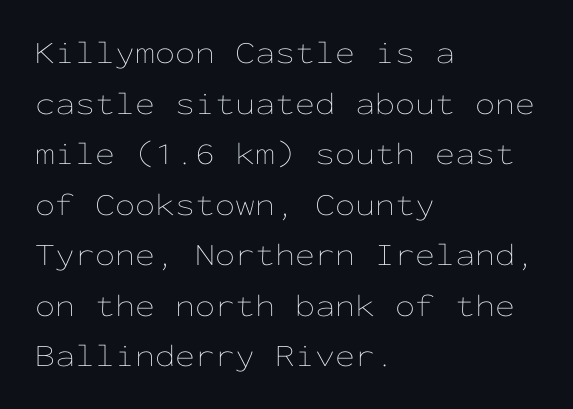
Q: Is the text bold? A: No.
Q: Is the text italic (slanted)? A: No, it is upright.
Q: Is the text underlined? A: No.
Q: How is the paragraph aligned? A: Left-aligned.
Q: Is the spacing between letters normal or unusually wide? A: Normal.
Q: Is the spacing between lines tight, normal or loose? A: Normal.
Q: Width (condensed, normal, or wide)? A: Wide.
Q: Stroke contrast? A: Low.
Q: x-height? A: Medium.
Q: Monospaced? A: Yes.
